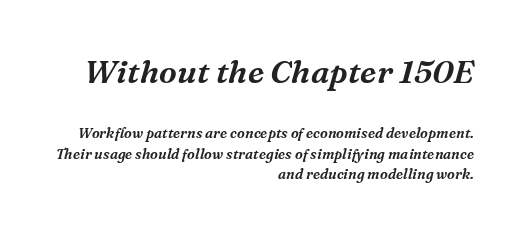
Q: Is the text italic (slanted)? A: Yes, it leans right by about 16 degrees.
Q: Is the typeface a serif or a sans-serif typeface? A: Serif.
Q: Is the text underlined? A: No.
Q: How is the paragraph aligned? A: Right-aligned.
Q: Is the spacing between letters normal or unusually wide? A: Normal.
Q: Is the spacing between lines tight, normal or loose? A: Normal.
Q: Which block of text is set in a larger size, the first (top) or the second (bottom)? A: The first (top) one.
Q: Width (condensed, normal, or wide)? A: Normal.
Q: Stroke contrast? A: Medium.
Q: x-height? A: Medium.
Q: Monospaced? A: No.
